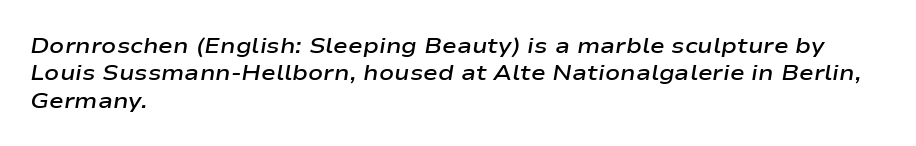
{"italic": "yes", "lean": "right", "slant_degrees": 9, "bold": "semi", "underline": "no", "align": "left", "line_spacing": "normal", "line_spacing_ratio": 1.25, "letter_spacing": "normal", "letter_spacing_em": 0.0, "glyph_px": 22}
